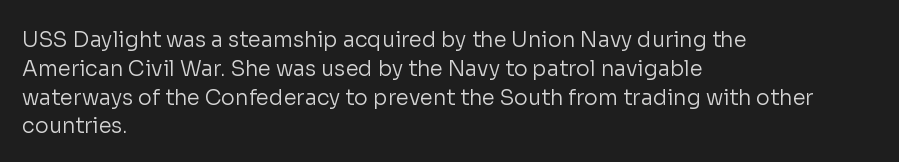
Each new line begins a customary step beneath the previous one. Stems here are at most as thick as an everyday book face. Words appear dense and cohesive because spacing is normal. Descenders hang freely into open space. The axis of the letterforms is exactly vertical.
